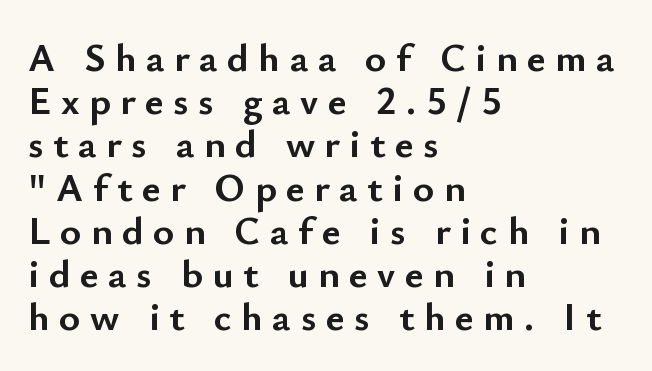
Q: Is the text bold? A: Yes.
Q: Is the text italic (slanted)? A: No, it is upright.
Q: Is the typeface a serif or a sans-serif typeface? A: Sans-serif.
Q: Is the text underlined? A: No.
Q: How is the paragraph aligned? A: Left-aligned.
Q: Is the spacing between letters normal or unusually wide? A: Unusually wide.
Q: Is the spacing between lines tight, normal or loose? A: Tight.
Q: Width (condensed, normal, or wide)? A: Normal.
Q: Stroke contrast? A: Low.
Q: x-height? A: Small.
Q: Monospaced? A: No.
